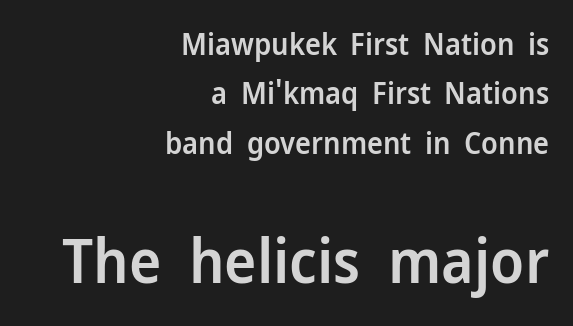
{"serif": "no", "italic": "no", "bold": "semi", "weight": "semibold", "width": "normal", "stroke_contrast": "low", "x_height": "medium", "monospaced": "no", "underline": "no", "align": "right", "line_spacing": "normal", "line_spacing_ratio": 1.65, "letter_spacing": "normal", "letter_spacing_em": 0.0, "larger_block": "second", "size_ratio": 2.03, "glyph_px": 61}
